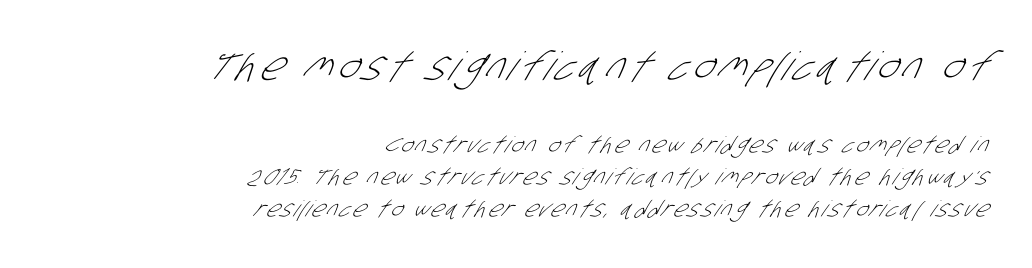
The image shows 39 px light, condensed sans-serif type; set right-aligned, normal line spacing (1.44x), not underlined; the first (top) block is 1.77x larger; low stroke contrast and a large x-height.
